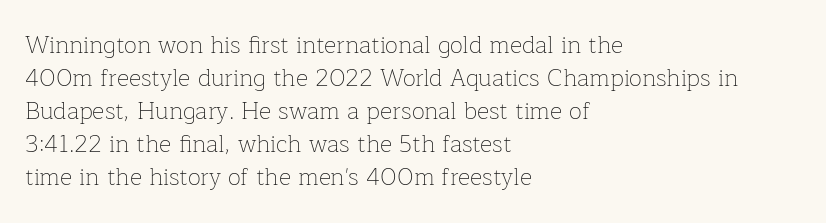
Q: Is the text bold? A: No.
Q: Is the text italic (slanted)? A: No, it is upright.
Q: Is the text underlined? A: No.
Q: How is the paragraph aligned? A: Left-aligned.
Q: Is the spacing between letters normal or unusually wide? A: Normal.
Q: Is the spacing between lines tight, normal or loose? A: Normal.
